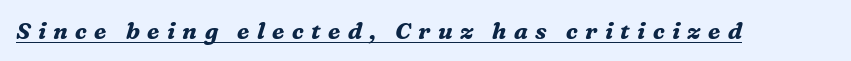
{"italic": "yes", "lean": "right", "slant_degrees": 16, "bold": "yes", "underline": "yes", "letter_spacing": "wide", "letter_spacing_em": 0.32, "glyph_px": 23}
